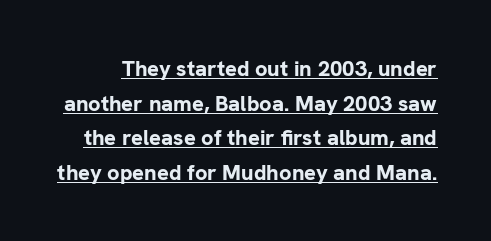
{"italic": "no", "bold": "yes", "underline": "yes", "line_spacing": "normal", "line_spacing_ratio": 1.57, "letter_spacing": "normal", "letter_spacing_em": 0.0, "glyph_px": 22}
